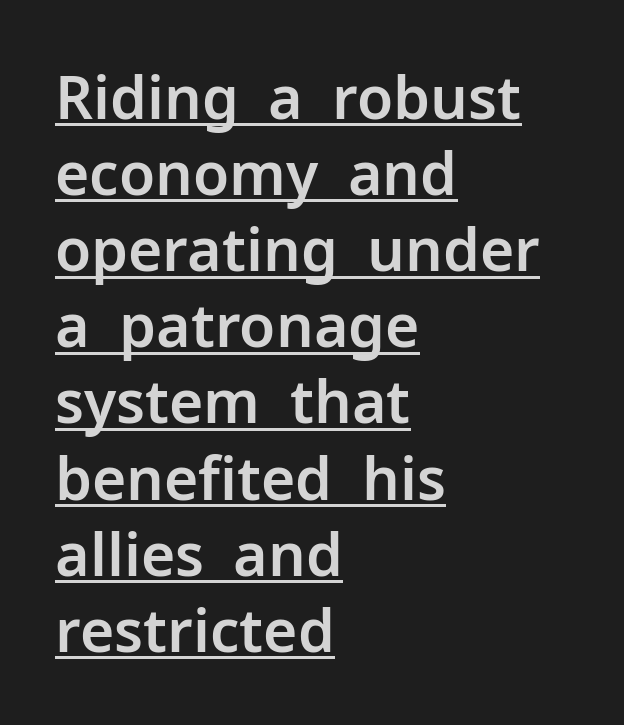
The image shows 59 px sans-serif type, upright; set left-aligned, normal line spacing (1.29x), normal letter spacing, underlined; low stroke contrast and a medium x-height.
